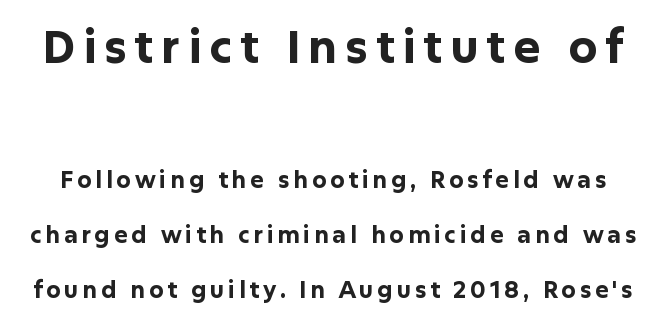
Q: Is the text bold? A: Yes.
Q: Is the text italic (slanted)? A: No, it is upright.
Q: Is the typeface a serif or a sans-serif typeface? A: Sans-serif.
Q: Is the text underlined? A: No.
Q: Is the spacing between lines tight, normal or loose? A: Loose.
Q: Which block of text is set in a larger size, the first (top) or the second (bottom)? A: The first (top) one.
Q: Width (condensed, normal, or wide)? A: Normal.
Q: Stroke contrast? A: Low.
Q: x-height? A: Medium.
Q: Monospaced? A: No.
